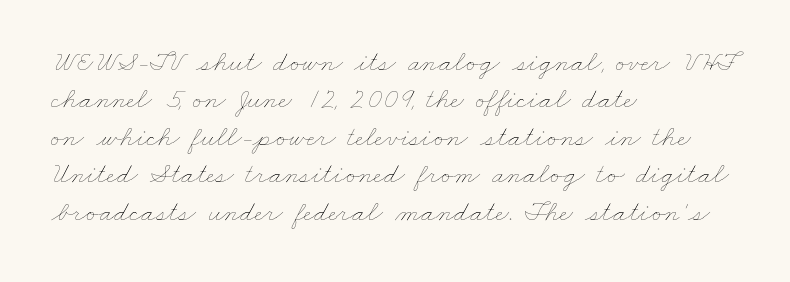
Weight: in the light-to-regular range. Each letter keeps its own natural width here, so spacing adapts to shape. Leftover space on each line is placed entirely after the last word. Vertical spacing — default.
